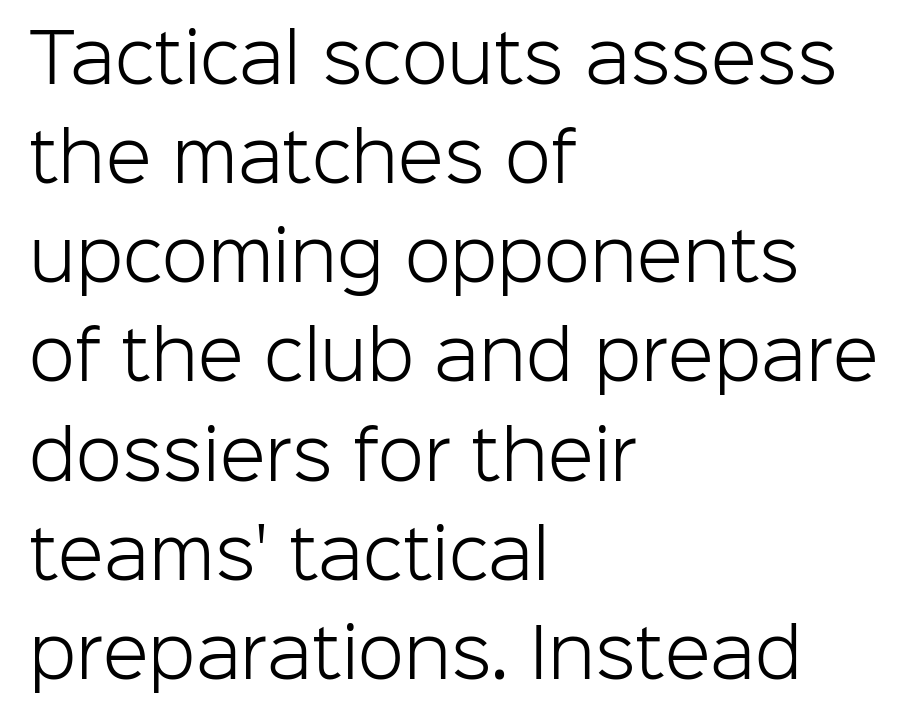
{"serif": "no", "italic": "no", "bold": "no", "weight": "light", "width": "normal", "stroke_contrast": "low", "x_height": "medium", "monospaced": "no", "underline": "no", "align": "left", "line_spacing": "normal", "line_spacing_ratio": 1.48, "letter_spacing": "normal", "letter_spacing_em": 0.0, "glyph_px": 67}
